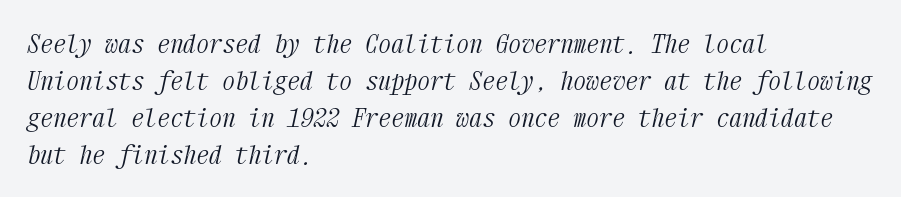
Where is the straight margin? On the left. Unmarked baselines from the first word to the last. Heft: none added — not bold. The font's italic variant was chosen for this text. Glyph-to-glyph distance matches everyday printed text. The designer left line spacing at the default.
